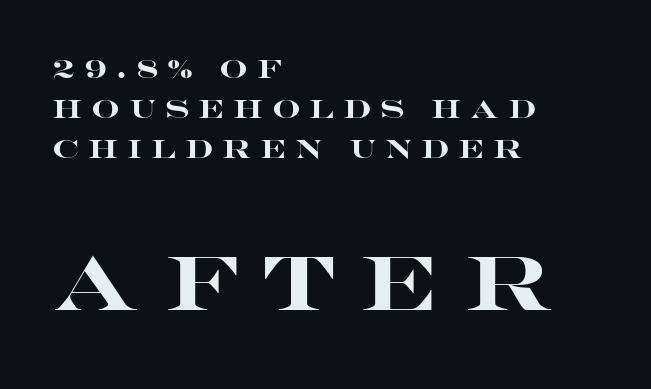
Does the leading feel generous? No, just average. The paragraph shown leans on its left margin. The passage shown is emphatically bold. Every stem runs plumb, perpendicular to the baseline.
